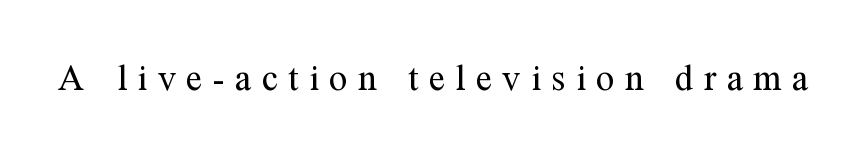
The image shows 37 px regular-weight serif type, upright; set unusually wide letter spacing (+0.28 em), not underlined; medium stroke contrast and a medium x-height.
